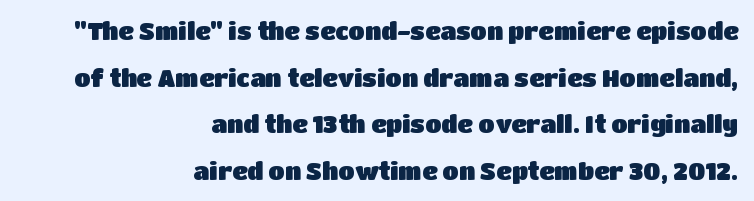
{"italic": "no", "underline": "no", "align": "right", "line_spacing": "loose", "line_spacing_ratio": 1.94, "letter_spacing": "normal", "letter_spacing_em": 0.0, "glyph_px": 24}
